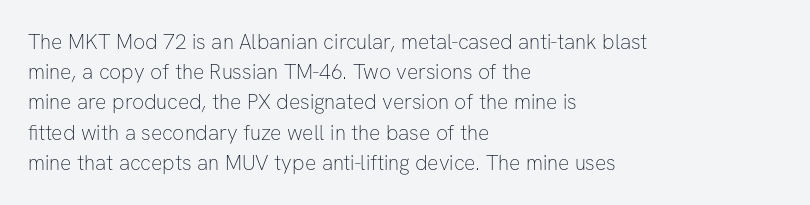
Q: Is the text bold? A: No.
Q: Is the text italic (slanted)? A: No, it is upright.
Q: Is the text underlined? A: No.
Q: How is the paragraph aligned? A: Left-aligned.
Q: Is the spacing between letters normal or unusually wide? A: Normal.
Q: Is the spacing between lines tight, normal or loose? A: Normal.
